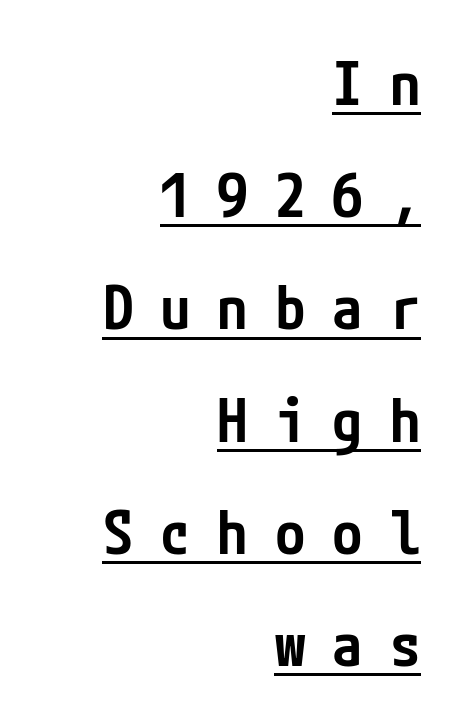
{"serif": "no", "italic": "no", "bold": "semi", "weight": "semibold", "width": "condensed", "stroke_contrast": "low", "x_height": "medium", "underline": "yes", "align": "right", "line_spacing_ratio": 1.84, "letter_spacing": "wide", "letter_spacing_em": 0.44, "glyph_px": 61}
